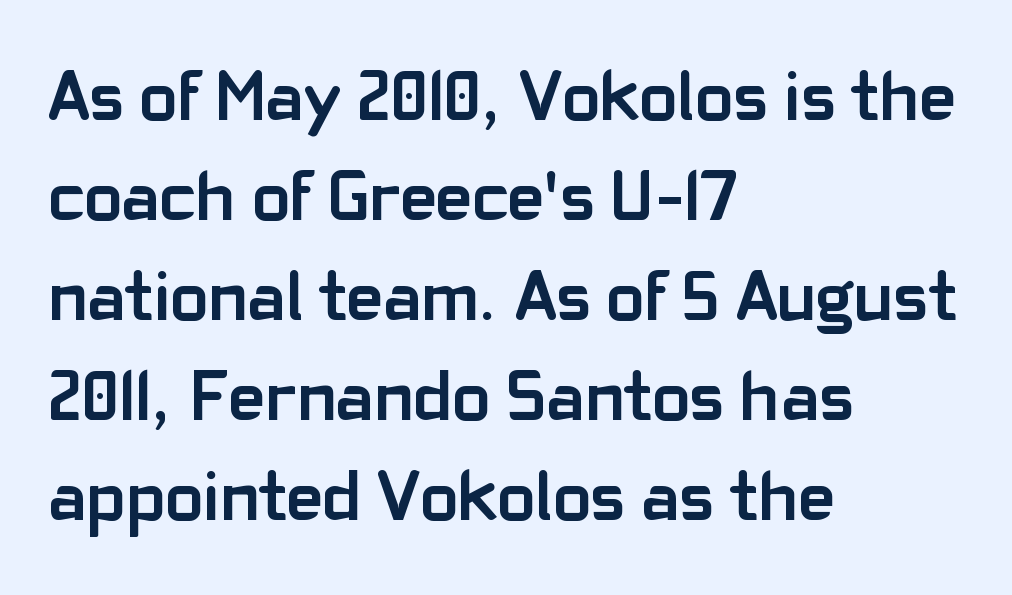
Q: Is the text bold? A: Yes.
Q: Is the text italic (slanted)? A: No, it is upright.
Q: Is the typeface a serif or a sans-serif typeface? A: Sans-serif.
Q: Is the text underlined? A: No.
Q: How is the paragraph aligned? A: Left-aligned.
Q: Is the spacing between letters normal or unusually wide? A: Normal.
Q: Is the spacing between lines tight, normal or loose? A: Normal.
Q: Width (condensed, normal, or wide)? A: Normal.
Q: Stroke contrast? A: Low.
Q: x-height? A: Medium.
Q: Monospaced? A: No.
